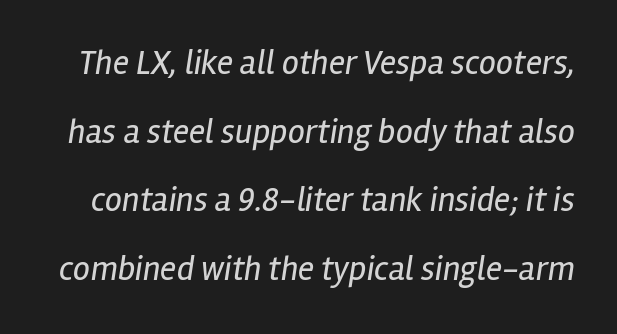
Q: Is the text bold? A: No.
Q: Is the text italic (slanted)? A: Yes, it leans right by about 12 degrees.
Q: Is the text underlined? A: No.
Q: Is the spacing between letters normal or unusually wide? A: Normal.
Q: Is the spacing between lines tight, normal or loose? A: Loose.
Q: Width (condensed, normal, or wide)? A: Condensed.
Q: Stroke contrast? A: Low.
Q: x-height? A: Medium.
Q: Monospaced? A: No.
